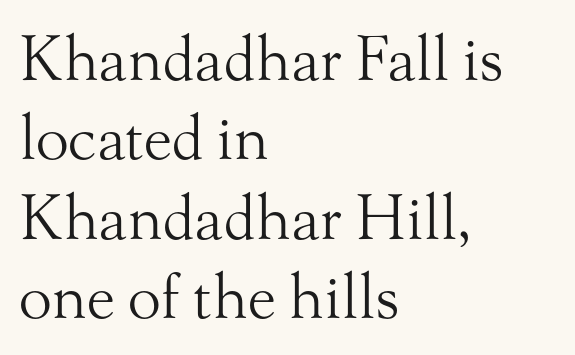
Q: Is the text bold? A: No.
Q: Is the text italic (slanted)? A: No, it is upright.
Q: Is the typeface a serif or a sans-serif typeface? A: Serif.
Q: Is the text underlined? A: No.
Q: How is the paragraph aligned? A: Left-aligned.
Q: Is the spacing between letters normal or unusually wide? A: Normal.
Q: Is the spacing between lines tight, normal or loose? A: Normal.
Q: Width (condensed, normal, or wide)? A: Normal.
Q: Stroke contrast? A: Medium.
Q: x-height? A: Small.
Q: Monospaced? A: No.
